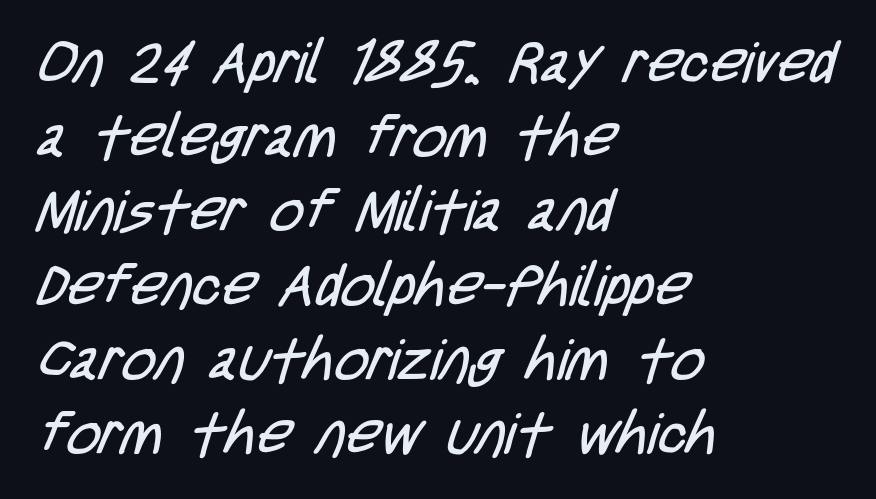
Rule under the text: the space is simply empty. Each letter's strokes conclude bluntly, with no projecting serifs. The weight tops out at a normal text grade. Is this a fixed-width face? No — the glyphs have proportional, varying widths. The rendering keeps characters at their native spacing. Regarding leading, the lines here are spaced in the standard way.
